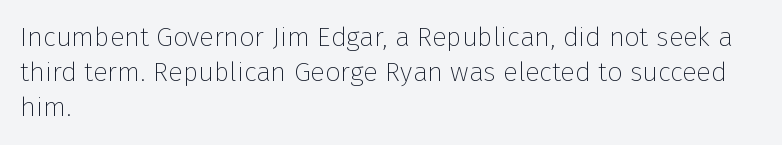
Q: Is the text bold? A: No.
Q: Is the text italic (slanted)? A: No, it is upright.
Q: Is the text underlined? A: No.
Q: How is the paragraph aligned? A: Left-aligned.
Q: Is the spacing between letters normal or unusually wide? A: Normal.
Q: Is the spacing between lines tight, normal or loose? A: Normal.
